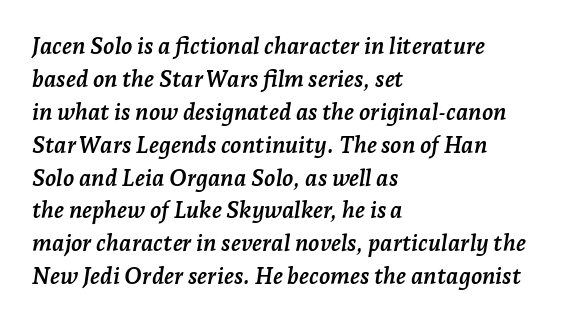
Q: Is the text bold? A: Yes.
Q: Is the text italic (slanted)? A: Yes, it leans right by about 7 degrees.
Q: Is the text underlined? A: No.
Q: How is the paragraph aligned? A: Left-aligned.
Q: Is the spacing between letters normal or unusually wide? A: Normal.
Q: Is the spacing between lines tight, normal or loose? A: Normal.
